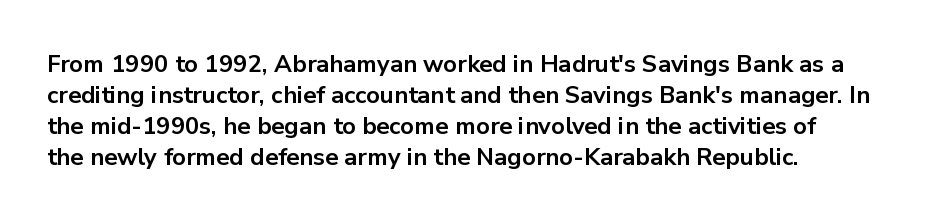
The face used here is rendered with its standard letterfit. A dark, heavy texture on the line: the type is bold. Horizontal bands of white between lines are of average thickness. The typography opts for an upright posture over an oblique one. The baseline area is clear.
